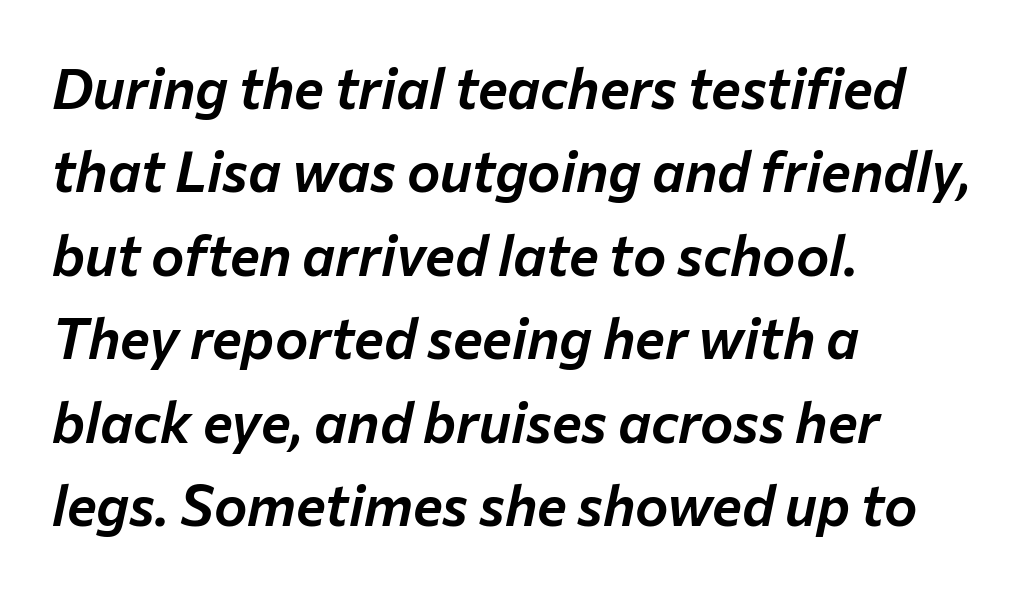
The image shows 56 px text type, italic (leaning right); set left-aligned, normal line spacing (1.49x), normal letter spacing, not underlined; low stroke contrast and a medium x-height.
